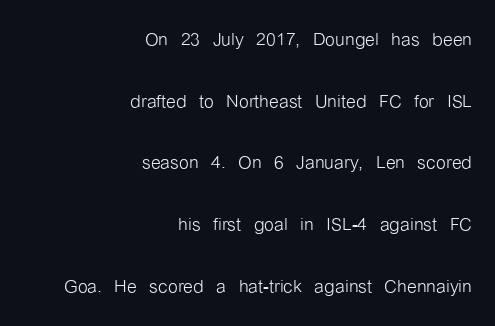
Q: Is the text bold? A: No.
Q: Is the text italic (slanted)? A: No, it is upright.
Q: Is the text underlined? A: No.
Q: How is the paragraph aligned? A: Right-aligned.
Q: Is the spacing between letters normal or unusually wide? A: Normal.
Q: Is the spacing between lines tight, normal or loose? A: Loose.
